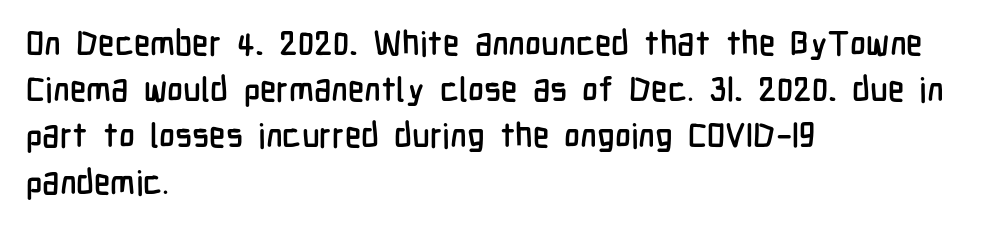
Q: Is the text italic (slanted)? A: No, it is upright.
Q: Is the typeface a serif or a sans-serif typeface? A: Sans-serif.
Q: Is the text underlined? A: No.
Q: How is the paragraph aligned? A: Left-aligned.
Q: Is the spacing between letters normal or unusually wide? A: Normal.
Q: Is the spacing between lines tight, normal or loose? A: Normal.
Q: Width (condensed, normal, or wide)? A: Condensed.
Q: Stroke contrast? A: Low.
Q: x-height? A: Medium.
Q: Monospaced? A: No.
